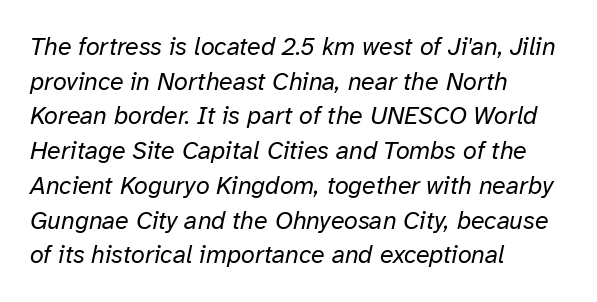
The image shows 25 px text type, italic (leaning right); set left-aligned, normal line spacing (1.39x), normal letter spacing, not underlined.
